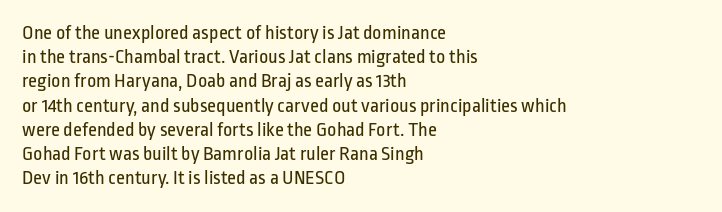
The image shows 20 px text type, upright; set left-aligned, line spacing 1.21x, normal letter spacing, not underlined.
